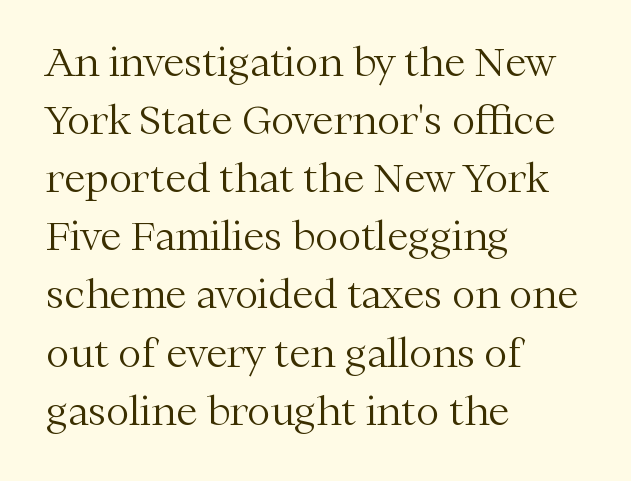
The rendering anchors every line to the left-hand side. Does the type have serifs? Yes, each stem ends in a small foot. Whoever set this chose a conventional vertical rhythm. Each stroke keeps to a modest, everyday thickness or less. Observe the ordinary spacing: letters are neighbours, not strangers.
